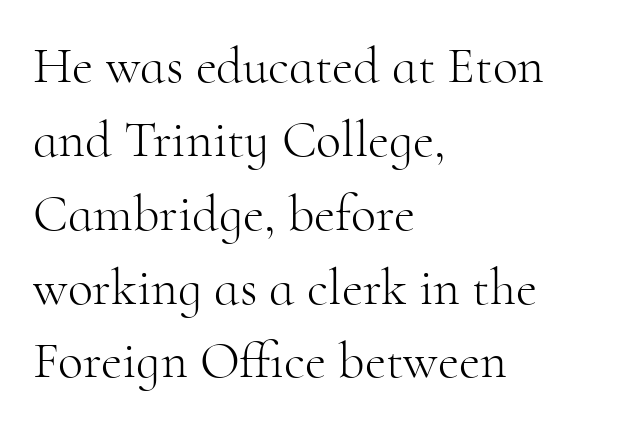
{"serif": "yes", "italic": "no", "bold": "no", "weight": "light", "width": "normal", "stroke_contrast": "high", "x_height": "small", "monospaced": "no", "underline": "no", "align": "left", "line_spacing": "normal", "line_spacing_ratio": 1.42, "letter_spacing": "normal", "letter_spacing_em": 0.0, "glyph_px": 52}
